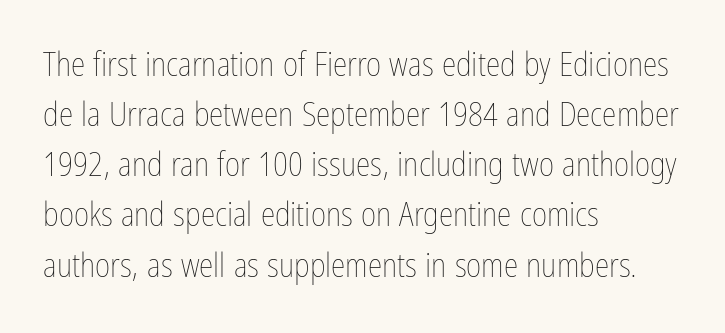
The image shows 33 px thin, condensed type, upright; set left-aligned, normal line spacing (1.52x), normal letter spacing, not underlined; low stroke contrast and a medium x-height.
